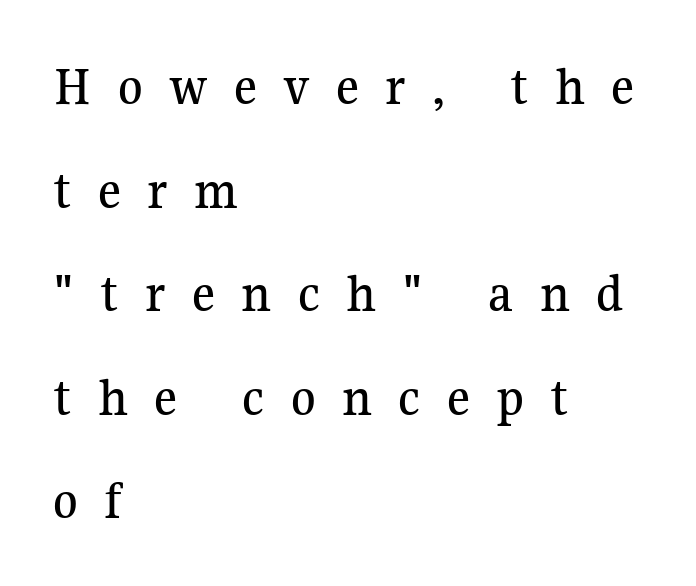
The image shows 56 px serif type, upright; set left-aligned, line spacing 1.85x, unusually wide letter spacing (+0.47 em), not underlined; medium stroke contrast and a medium x-height.
